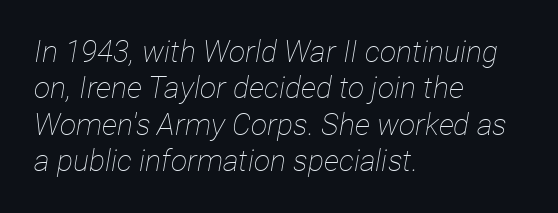
The image shows 30 px thin, condensed type, italic (leaning right); set left-aligned, line spacing 1.21x, normal letter spacing, not underlined; low stroke contrast and a medium x-height.
